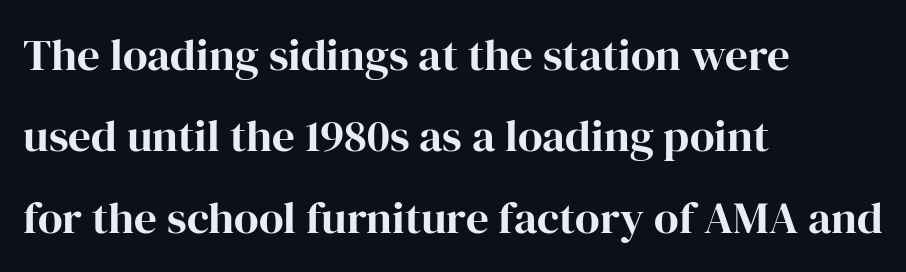
Q: Is the text bold? A: Yes.
Q: Is the text italic (slanted)? A: No, it is upright.
Q: Is the typeface a serif or a sans-serif typeface? A: Serif.
Q: Is the text underlined? A: No.
Q: How is the paragraph aligned? A: Left-aligned.
Q: Is the spacing between letters normal or unusually wide? A: Normal.
Q: Width (condensed, normal, or wide)? A: Normal.
Q: Stroke contrast? A: High.
Q: x-height? A: Medium.
Q: Monospaced? A: No.
